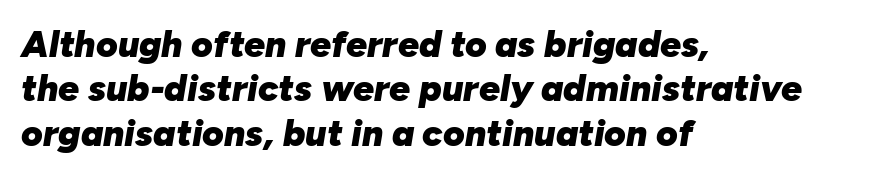
The image shows 37 px heavy type, italic (leaning right); set left-aligned, line spacing 1.2x, normal letter spacing, not underlined; low stroke contrast and a medium x-height.
